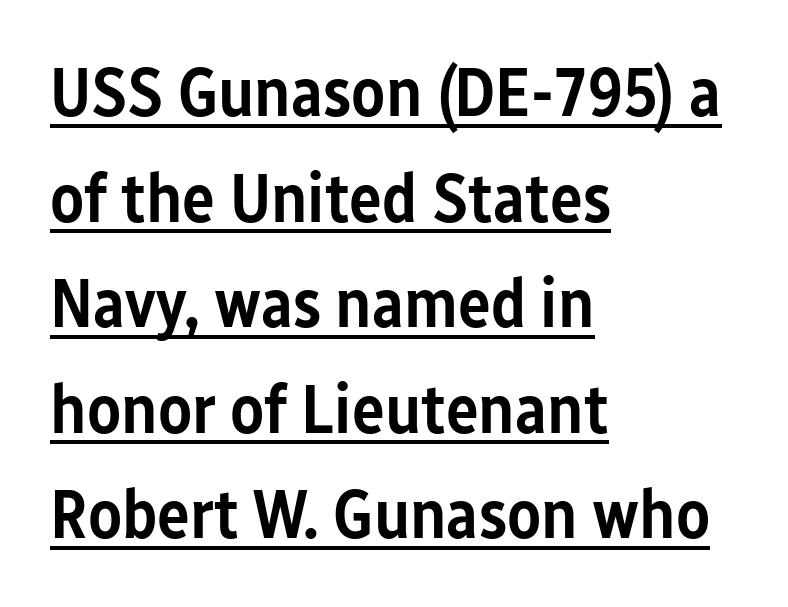
{"serif": "no", "italic": "no", "bold": "semi", "weight": "semibold", "width": "condensed", "stroke_contrast": "low", "x_height": "medium", "monospaced": "no", "underline": "yes", "align": "left", "line_spacing": "normal", "line_spacing_ratio": 1.53, "letter_spacing": "normal", "letter_spacing_em": 0.0, "glyph_px": 69}
